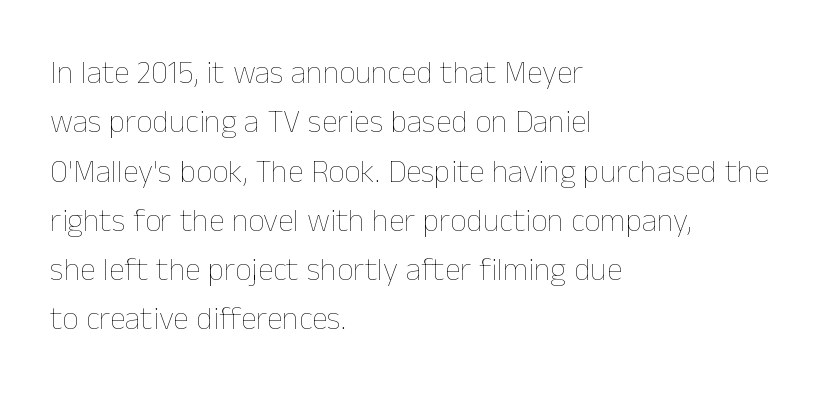
Q: Is the text bold? A: No.
Q: Is the text italic (slanted)? A: No, it is upright.
Q: Is the text underlined? A: No.
Q: How is the paragraph aligned? A: Left-aligned.
Q: Is the spacing between letters normal or unusually wide? A: Normal.
Q: Is the spacing between lines tight, normal or loose? A: Normal.
Q: Width (condensed, normal, or wide)? A: Normal.
Q: Stroke contrast? A: Low.
Q: x-height? A: Medium.
Q: Monospaced? A: No.
